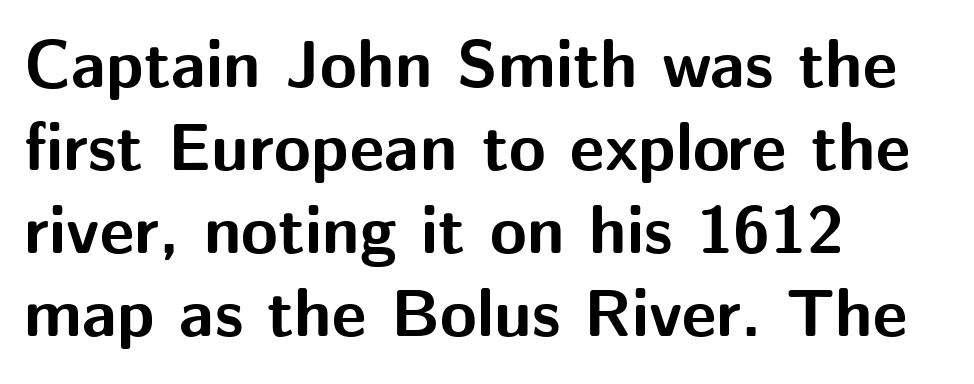
Q: Is the text bold? A: Yes.
Q: Is the text italic (slanted)? A: No, it is upright.
Q: Is the typeface a serif or a sans-serif typeface? A: Sans-serif.
Q: Is the text underlined? A: No.
Q: How is the paragraph aligned? A: Left-aligned.
Q: Is the spacing between letters normal or unusually wide? A: Normal.
Q: Width (condensed, normal, or wide)? A: Normal.
Q: Stroke contrast? A: Medium.
Q: x-height? A: Medium.
Q: Monospaced? A: No.
